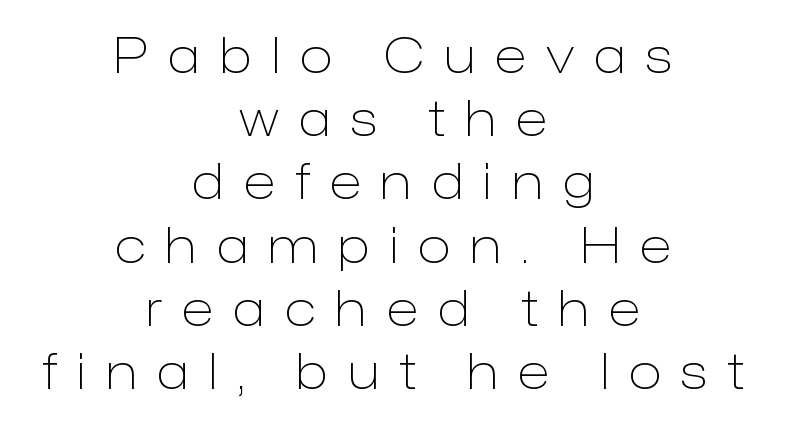
Q: Is the text bold? A: No.
Q: Is the text italic (slanted)? A: No, it is upright.
Q: Is the typeface a serif or a sans-serif typeface? A: Sans-serif.
Q: Is the text underlined? A: No.
Q: How is the paragraph aligned? A: Centered.
Q: Is the spacing between letters normal or unusually wide? A: Unusually wide.
Q: Is the spacing between lines tight, normal or loose? A: Normal.
Q: Width (condensed, normal, or wide)? A: Normal.
Q: Stroke contrast? A: Low.
Q: x-height? A: Medium.
Q: Monospaced? A: No.
